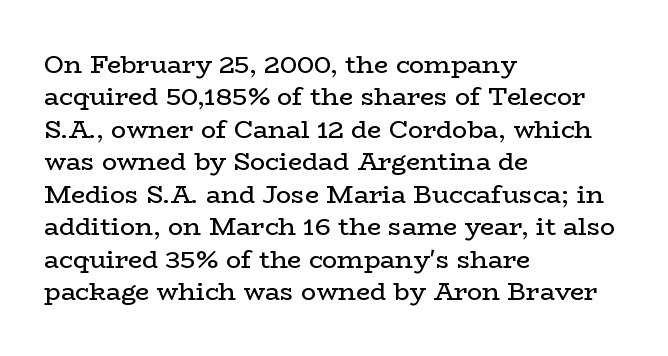
{"italic": "no", "bold": "no", "underline": "no", "align": "left", "line_spacing": "normal", "line_spacing_ratio": 1.3, "letter_spacing": "normal", "letter_spacing_em": 0.0, "glyph_px": 25}
